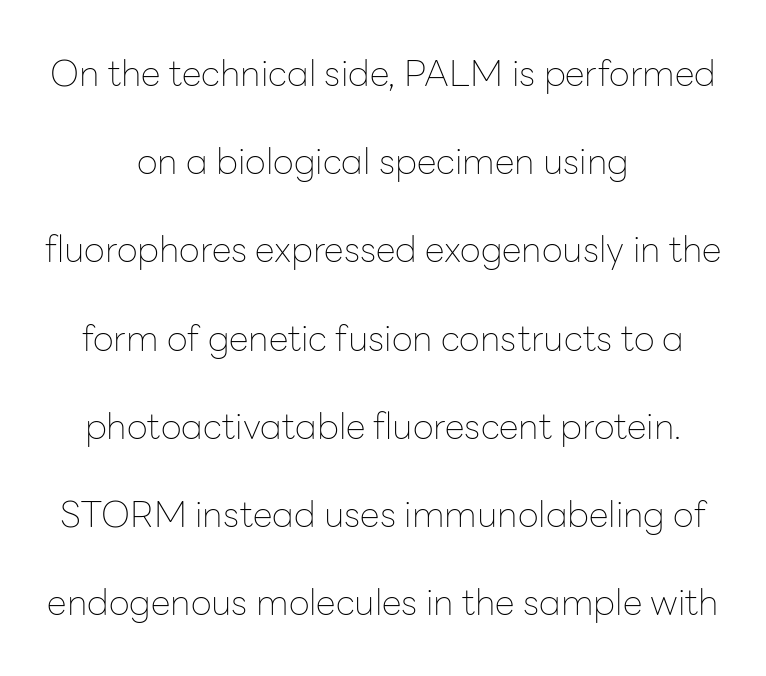
{"serif": "no", "italic": "no", "bold": "no", "weight": "thin", "width": "normal", "stroke_contrast": "low", "x_height": "medium", "monospaced": "no", "underline": "no", "align": "center", "line_spacing": "loose", "line_spacing_ratio": 2.45, "letter_spacing": "normal", "letter_spacing_em": 0.0, "glyph_px": 36}
